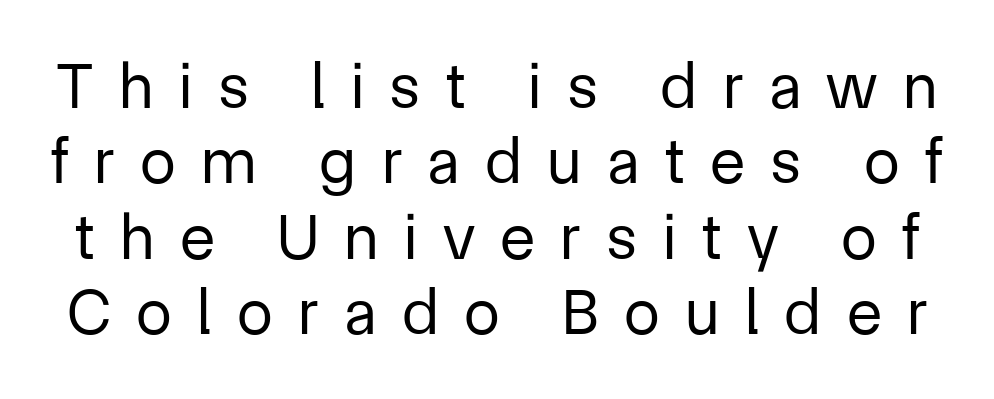
The image shows 65 px regular-weight sans-serif type, upright; set line spacing 1.16x, unusually wide letter spacing (+0.39 em), not underlined; low stroke contrast and a medium x-height.
